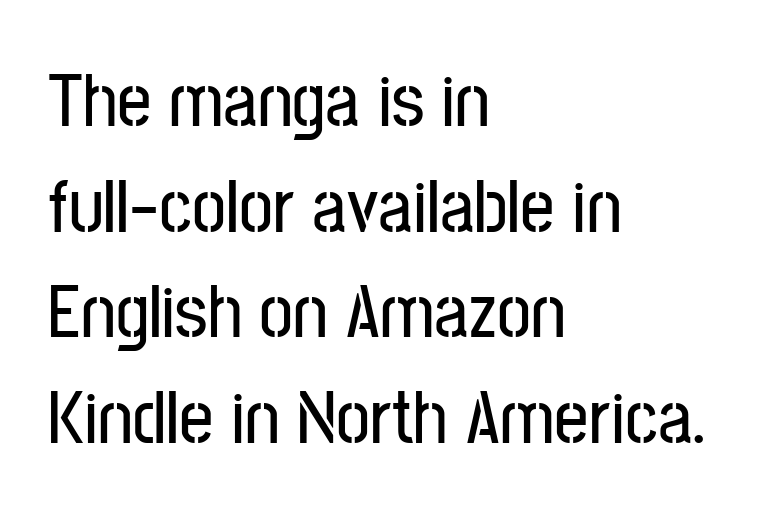
The image shows 76 px condensed sans-serif type, upright; set left-aligned, normal line spacing (1.39x), normal letter spacing, not underlined; low stroke contrast and a medium x-height.
